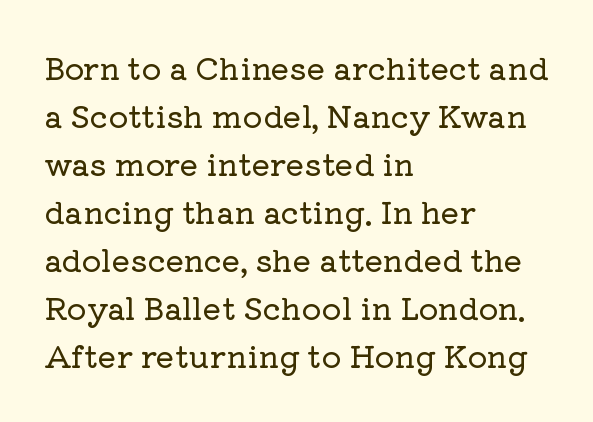
{"serif": "yes", "italic": "no", "width": "normal", "stroke_contrast": "low", "x_height": "medium", "monospaced": "no", "underline": "no", "align": "left", "line_spacing": "normal", "line_spacing_ratio": 1.55, "letter_spacing": "normal", "letter_spacing_em": 0.0, "glyph_px": 31}
